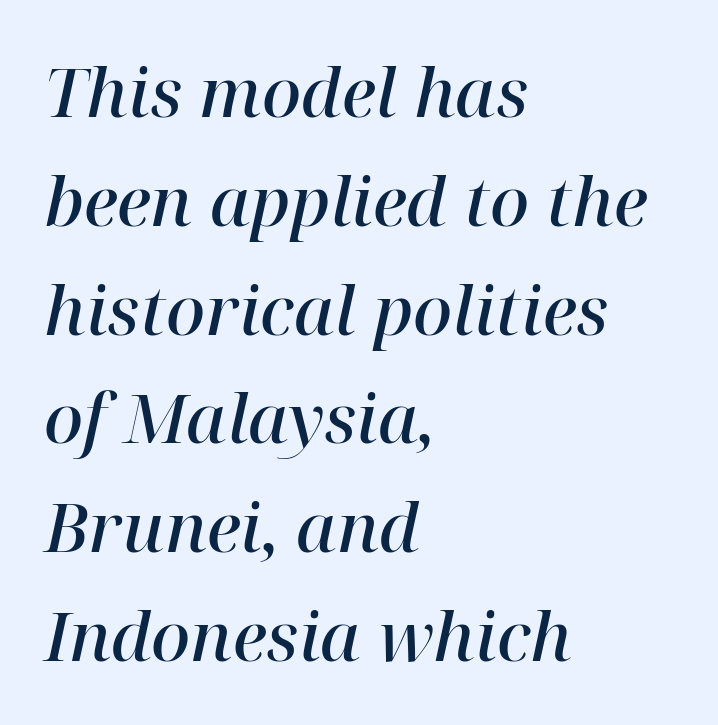
Emphasis-style slanted type is in use. The paragraph shown leans on its left margin. Observe the serifs anchoring each vertical stroke in this sample. Glyph-to-glyph distance matches everyday printed text. The typesetting leans somewhat heavy: a semibold.
